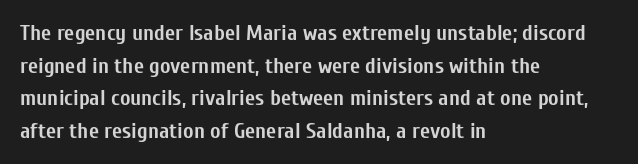
The letters stand straight up with perfectly vertical stems. Vertical spacing — default. Beneath every word, the page is bare. Typeset ragged right — the left edge is the straight one.
